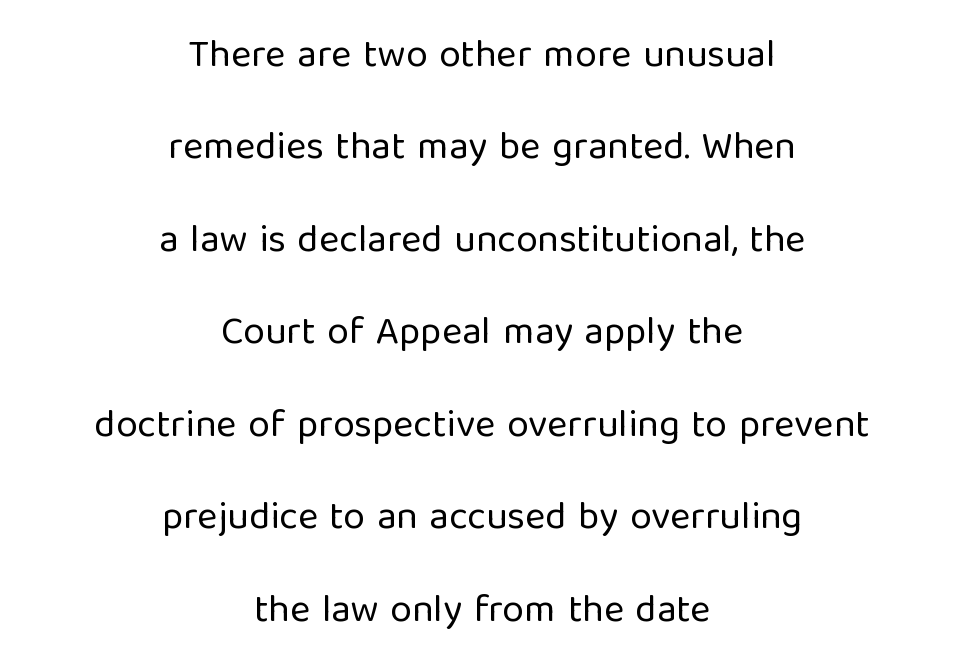
{"serif": "no", "italic": "no", "bold": "no", "weight": "regular", "width": "normal", "stroke_contrast": "low", "x_height": "medium", "monospaced": "no", "underline": "no", "align": "center", "line_spacing": "loose", "line_spacing_ratio": 2.37, "letter_spacing": "normal", "letter_spacing_em": 0.0, "glyph_px": 39}
